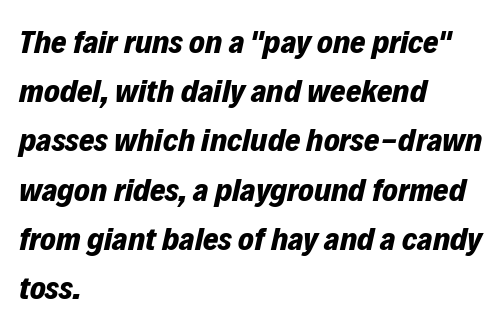
The typesetting leans heavy: a genuine bold. Descenders are the only things crossing below the line. Note the varied advance widths — an 'i' is clearly narrower than an 'm'. Successive baselines arrive at the customary interval.
